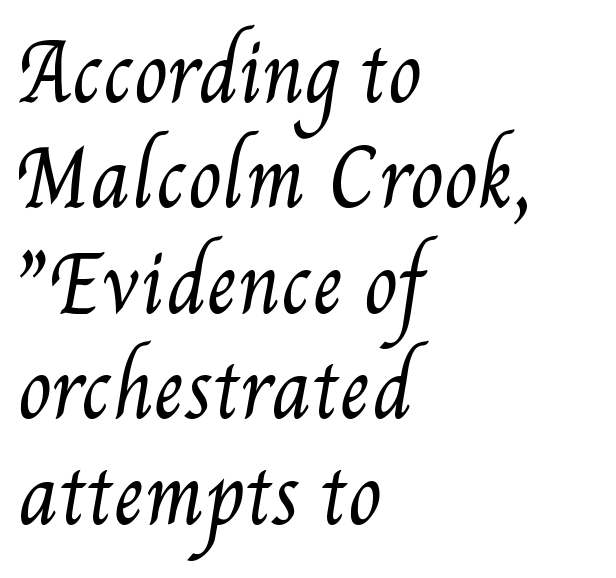
Q: Is the text bold? A: No.
Q: Is the text underlined? A: No.
Q: How is the paragraph aligned? A: Left-aligned.
Q: Is the spacing between letters normal or unusually wide? A: Normal.
Q: Is the spacing between lines tight, normal or loose? A: Normal.
Q: Width (condensed, normal, or wide)? A: Condensed.
Q: Stroke contrast? A: Medium.
Q: x-height? A: Small.
Q: Monospaced? A: No.
